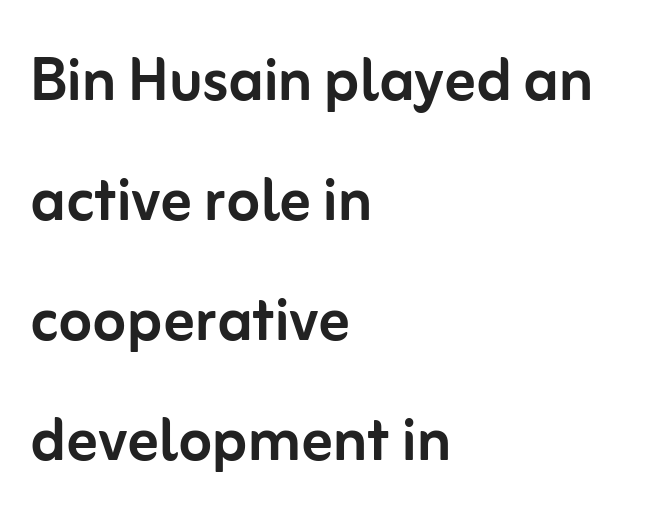
The image shows 77 px sans-serif type, upright; set left-aligned, normal line spacing (1.56x), normal letter spacing, not underlined; low stroke contrast and a medium x-height.
